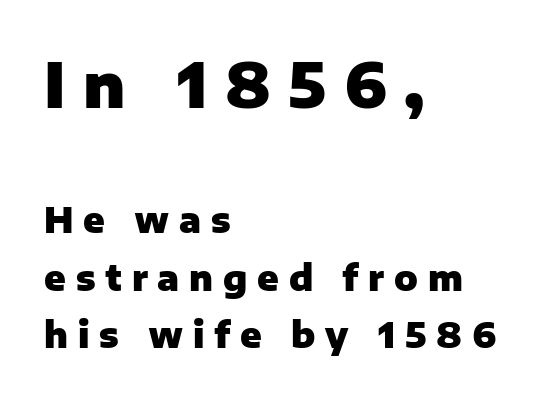
{"serif": "no", "italic": "no", "bold": "yes", "weight": "heavy", "width": "normal", "stroke_contrast": "low", "x_height": "medium", "monospaced": "no", "underline": "no", "align": "left", "line_spacing": "normal", "line_spacing_ratio": 1.65, "letter_spacing": "wide", "letter_spacing_em": 0.28, "larger_block": "first", "size_ratio": 1.77, "glyph_px": 62}
